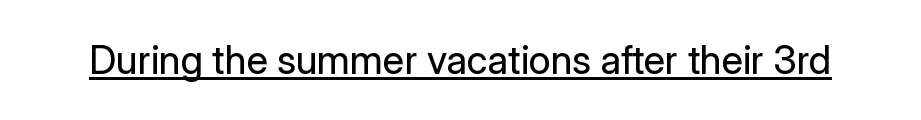
What kind of face is this? One without serifs — a sans. You can see a thin bar hugging the bottom of the glyphs. Ascenders rise straight up at ninety degrees. The weight tops out at a normal text grade. Varying glyph widths throughout — classic text-font behaviour. Look at the tracking — it's just the regular setting, nothing added.
